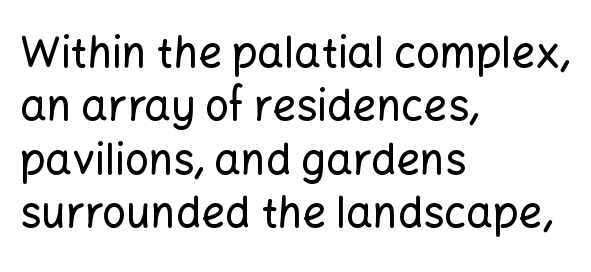
Q: Is the text italic (slanted)? A: No, it is upright.
Q: Is the typeface a serif or a sans-serif typeface? A: Sans-serif.
Q: Is the text underlined? A: No.
Q: How is the paragraph aligned? A: Left-aligned.
Q: Is the spacing between letters normal or unusually wide? A: Normal.
Q: Is the spacing between lines tight, normal or loose? A: Normal.
Q: Width (condensed, normal, or wide)? A: Normal.
Q: Stroke contrast? A: Low.
Q: x-height? A: Medium.
Q: Monospaced? A: No.
